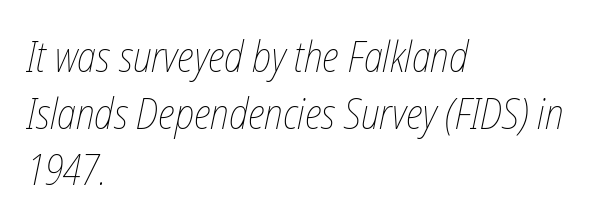
The image shows 42 px thin, condensed type; set left-aligned, normal line spacing (1.35x), normal letter spacing, not underlined; low stroke contrast and a medium x-height.
